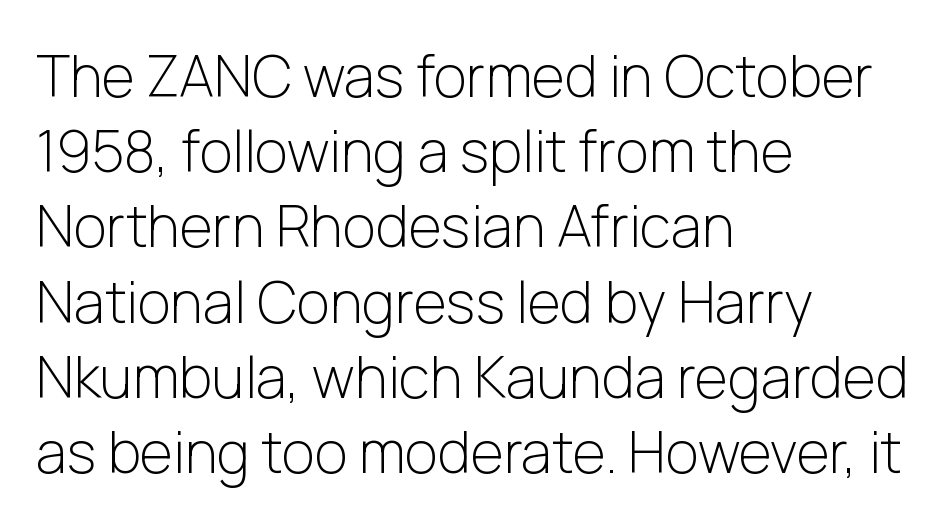
The image shows 57 px light sans-serif type, upright; set left-aligned, normal line spacing (1.32x), normal letter spacing, not underlined; low stroke contrast and a medium x-height.
